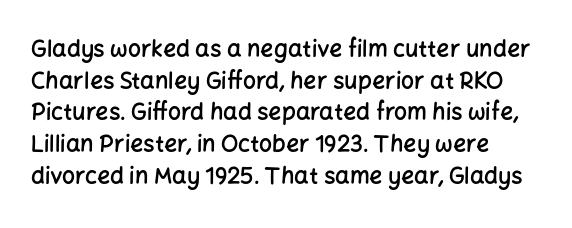
The image shows 23 px text type, upright; set left-aligned, normal line spacing (1.38x), normal letter spacing, not underlined.
